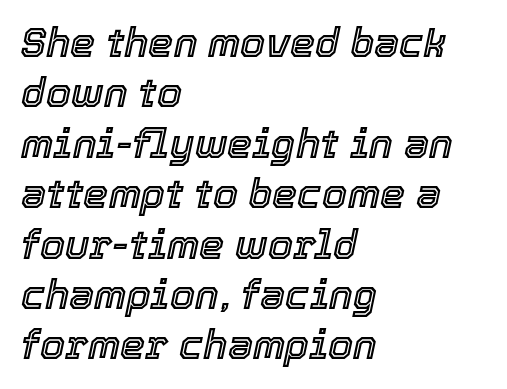
The image shows 40 px text type, italic (leaning right); set left-aligned, normal line spacing (1.26x), normal letter spacing, not underlined; a medium x-height.
